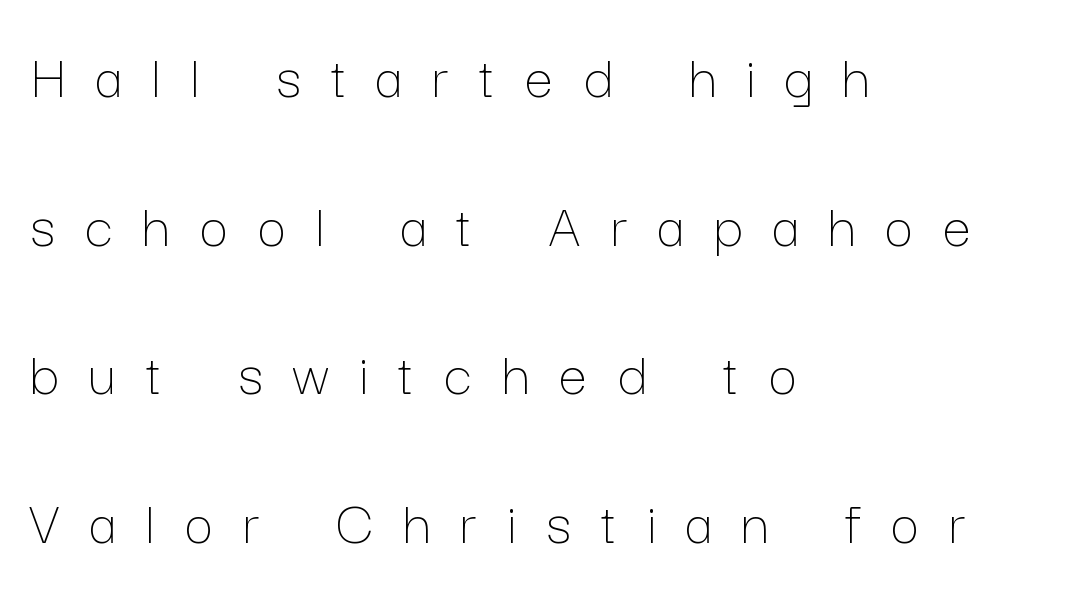
Type without underlining. This reads as an unemphasized weight, regular at the heaviest. Does the copy run flush right? No — it runs flush left. The block of text is sparse from top to bottom, with ample space between rows.
